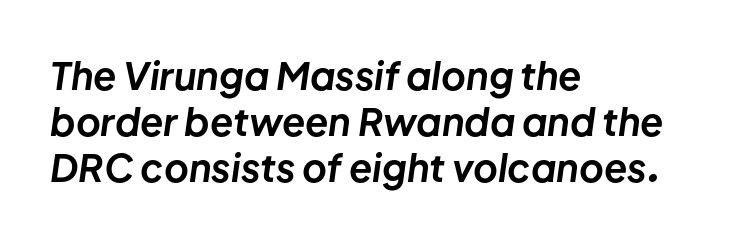
Q: Is the text bold? A: Yes.
Q: Is the text italic (slanted)? A: Yes, it leans right by about 8 degrees.
Q: Is the text underlined? A: No.
Q: How is the paragraph aligned? A: Left-aligned.
Q: Is the spacing between letters normal or unusually wide? A: Normal.
Q: Width (condensed, normal, or wide)? A: Normal.
Q: Stroke contrast? A: Low.
Q: x-height? A: Medium.
Q: Monospaced? A: No.
